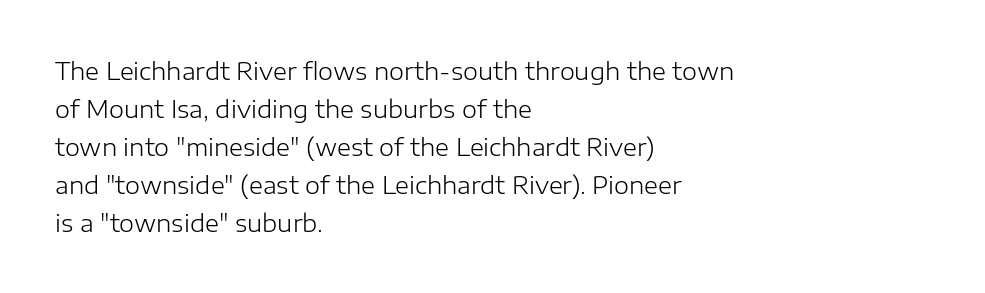
Caption: standard tracking, unaltered. How would I describe the line gaps? Plain and ordinary. Notice how the stems are strictly vertical — no italics here. The typeface has the unassuming heft of standard copy or less. The lines are quadded left.
